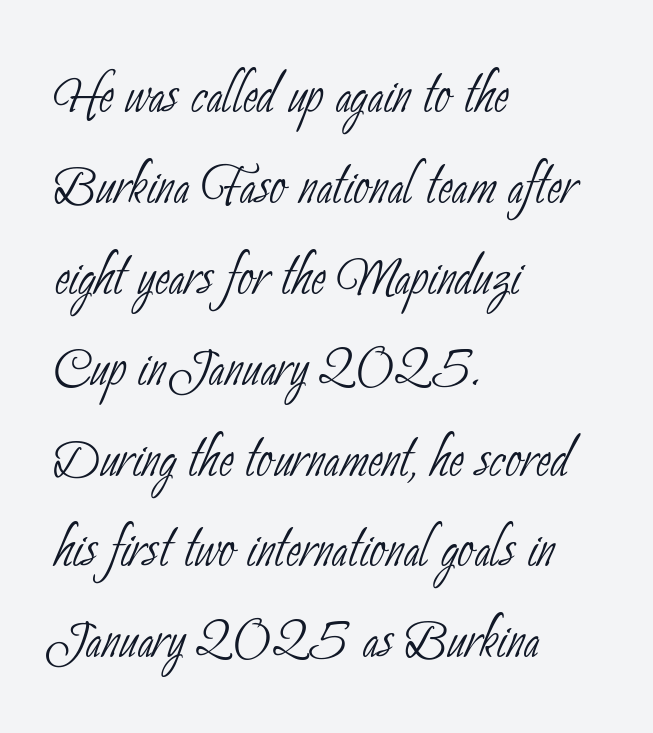
The image shows 71 px thin, condensed sans-serif type; set left-aligned, normal line spacing (1.28x), normal letter spacing, not underlined; low stroke contrast and a small x-height.
